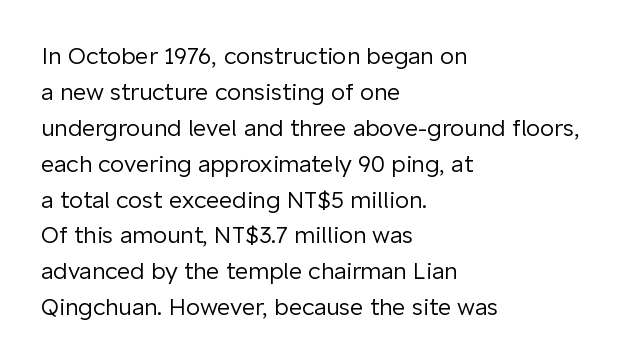
Q: Is the text bold? A: No.
Q: Is the text italic (slanted)? A: No, it is upright.
Q: Is the text underlined? A: No.
Q: How is the paragraph aligned? A: Left-aligned.
Q: Is the spacing between letters normal or unusually wide? A: Normal.
Q: Is the spacing between lines tight, normal or loose? A: Normal.
